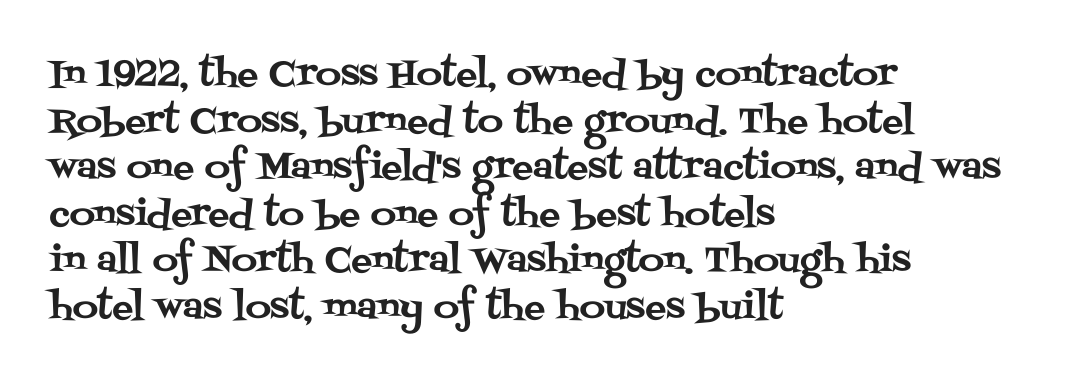
Q: Is the text italic (slanted)? A: No, it is upright.
Q: Is the typeface a serif or a sans-serif typeface? A: Serif.
Q: Is the text underlined? A: No.
Q: How is the paragraph aligned? A: Left-aligned.
Q: Is the spacing between letters normal or unusually wide? A: Normal.
Q: Is the spacing between lines tight, normal or loose? A: Normal.
Q: Width (condensed, normal, or wide)? A: Normal.
Q: Stroke contrast? A: Medium.
Q: x-height? A: Large.
Q: Monospaced? A: No.
